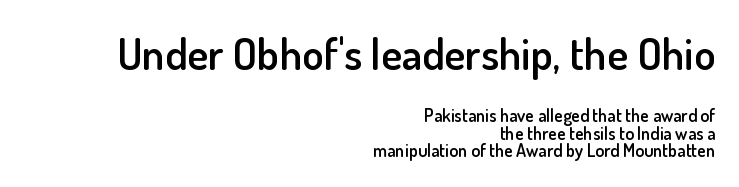
Q: Is the text bold? A: Semi-bold.
Q: Is the text italic (slanted)? A: No, it is upright.
Q: Is the typeface a serif or a sans-serif typeface? A: Sans-serif.
Q: Is the text underlined? A: No.
Q: How is the paragraph aligned? A: Right-aligned.
Q: Is the spacing between letters normal or unusually wide? A: Normal.
Q: Is the spacing between lines tight, normal or loose? A: Tight.
Q: Which block of text is set in a larger size, the first (top) or the second (bottom)? A: The first (top) one.
Q: Width (condensed, normal, or wide)? A: Normal.
Q: Stroke contrast? A: Low.
Q: x-height? A: Small.
Q: Monospaced? A: No.
